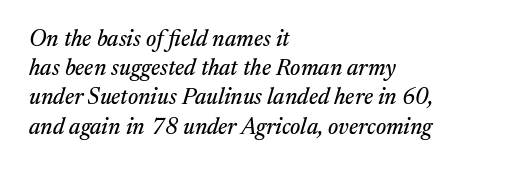
The image shows 23 px text type, italic (leaning right); set left-aligned, normal line spacing (1.27x), normal letter spacing, not underlined.
